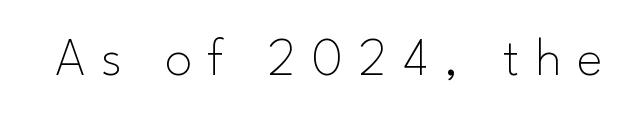
The image shows 55 px thin sans-serif type, upright; set unusually wide letter spacing (+0.28 em), not underlined; low stroke contrast and a small x-height.
